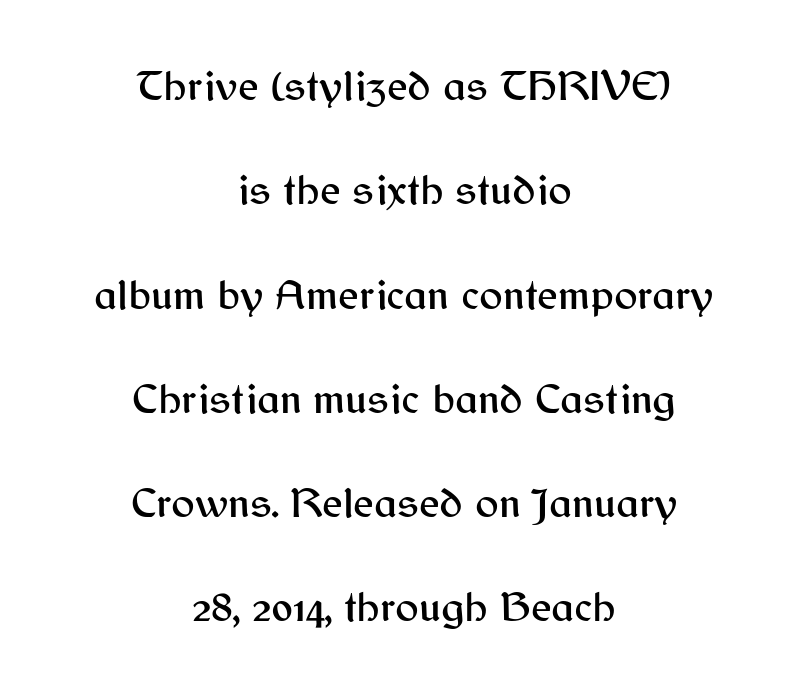
{"serif": "no", "italic": "no", "width": "normal", "stroke_contrast": "medium", "x_height": "medium", "monospaced": "no", "underline": "no", "align": "center", "line_spacing": "loose", "line_spacing_ratio": 2.37, "letter_spacing": "normal", "letter_spacing_em": 0.0, "glyph_px": 44}
